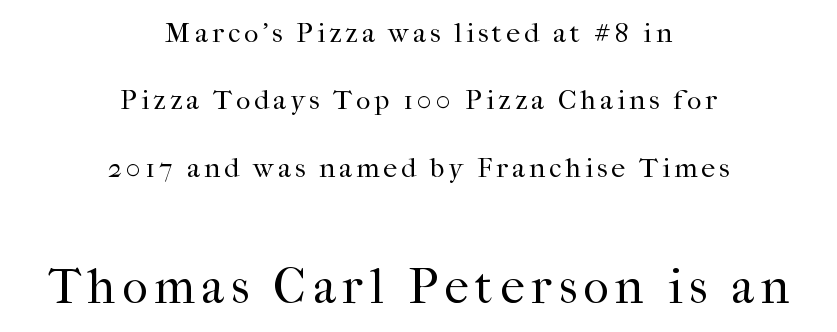
{"serif": "yes", "italic": "no", "bold": "no", "weight": "regular", "width": "normal", "stroke_contrast": "high", "x_height": "medium", "monospaced": "no", "underline": "no", "align": "center", "line_spacing": "loose", "line_spacing_ratio": 2.41, "larger_block": "second", "size_ratio": 1.75, "glyph_px": 49}
